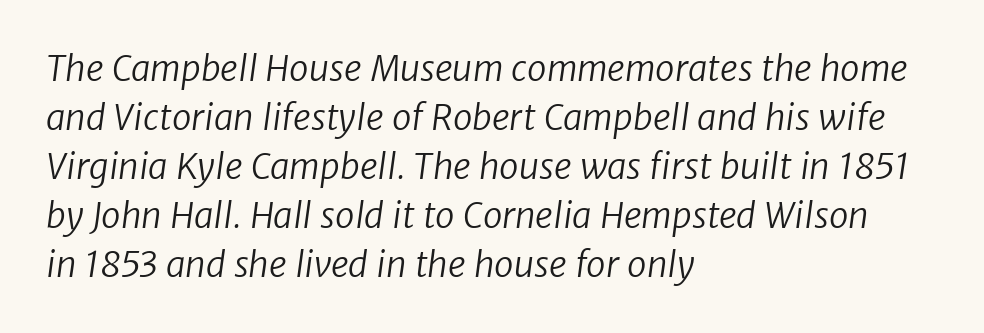
The image shows 35 px regular-weight sans-serif type; set left-aligned, normal line spacing (1.4x), normal letter spacing, not underlined; low stroke contrast and a medium x-height.
